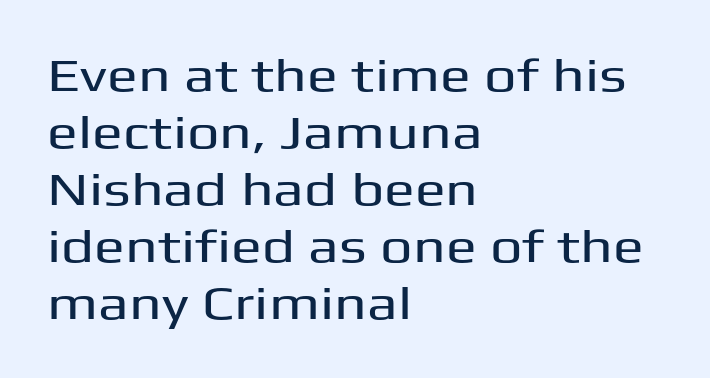
Default kerning and tracking; the words read as compact shapes. Ascenders rise straight up at ninety degrees. Classification — sans serif. Is this a fixed-width face? No — the glyphs have proportional, varying widths. The text block is weighted toward the left margin, trailing off unevenly rightward. The words here are not underlined.
